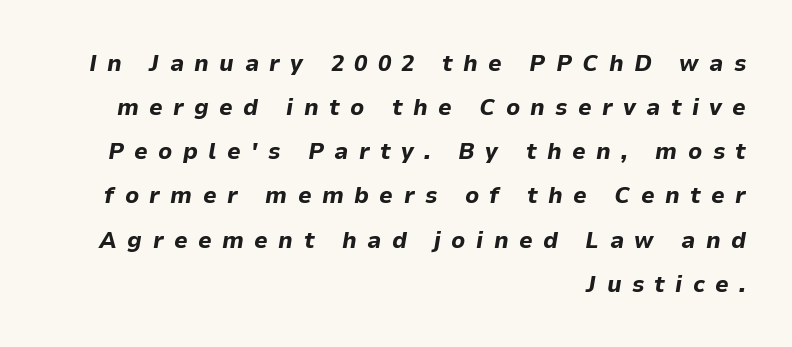
The image shows 24 px bold type, italic (leaning right); set right-aligned, line spacing 1.84x, unusually wide letter spacing (+0.43 em), not underlined.
